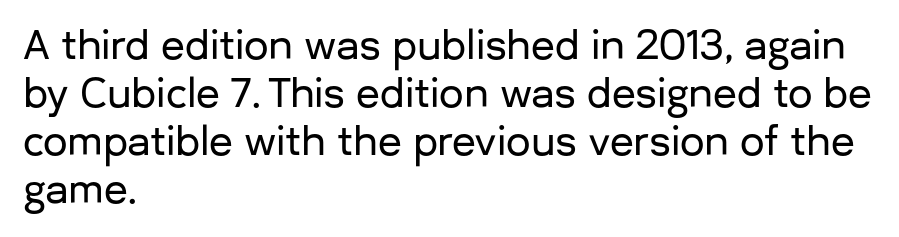
The image shows 39 px sans-serif type, upright; set left-aligned, line spacing 1.23x, normal letter spacing, not underlined; low stroke contrast and a medium x-height.
